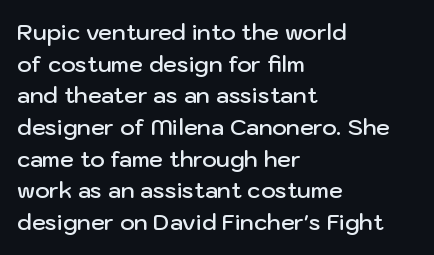
Q: Is the text bold? A: Semi-bold.
Q: Is the text italic (slanted)? A: No, it is upright.
Q: Is the text underlined? A: No.
Q: How is the paragraph aligned? A: Left-aligned.
Q: Is the spacing between letters normal or unusually wide? A: Normal.
Q: Is the spacing between lines tight, normal or loose? A: Normal.
